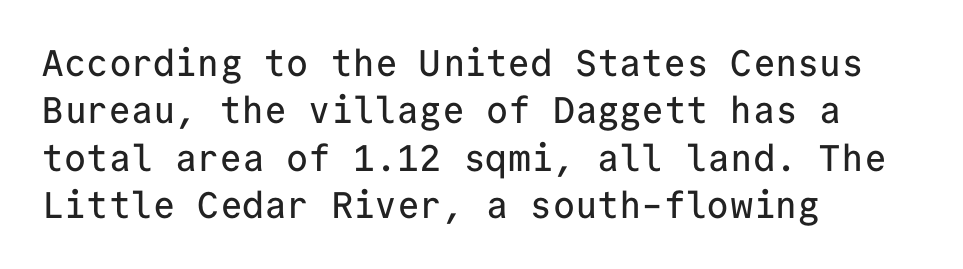
The image shows 37 px sans-serif type, upright, monospaced; set left-aligned, normal line spacing (1.28x), normal letter spacing, not underlined; low stroke contrast and a medium x-height.
